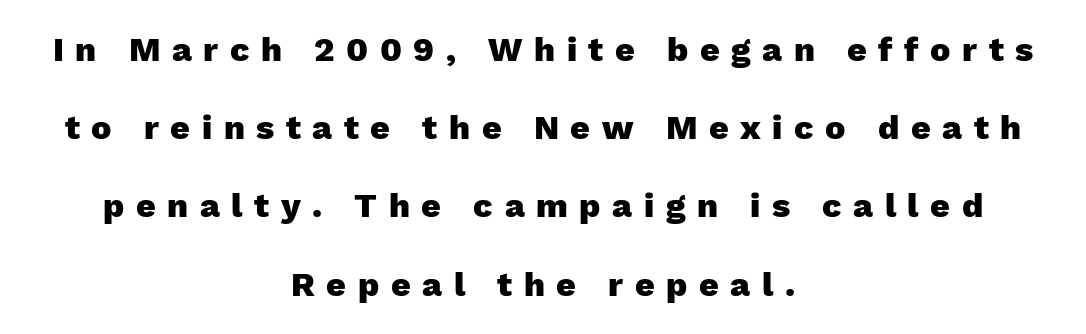
Reading down the column, the eye jumps a long way to each next line. Unlike italic type, these characters show no tilt at all. Check the space under the baseline: it is left empty. Weight: bold.
